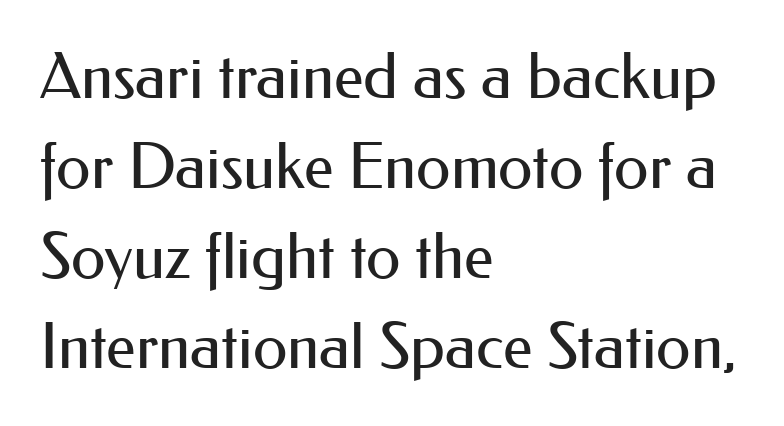
The image shows 63 px regular-weight sans-serif type, upright; set left-aligned, normal line spacing (1.43x), normal letter spacing, not underlined; medium stroke contrast and a small x-height.
